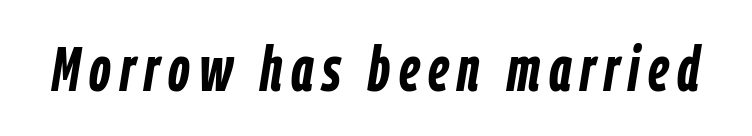
The image shows 63 px semibold, condensed type, italic (leaning right); set not underlined; low stroke contrast and a medium x-height.
